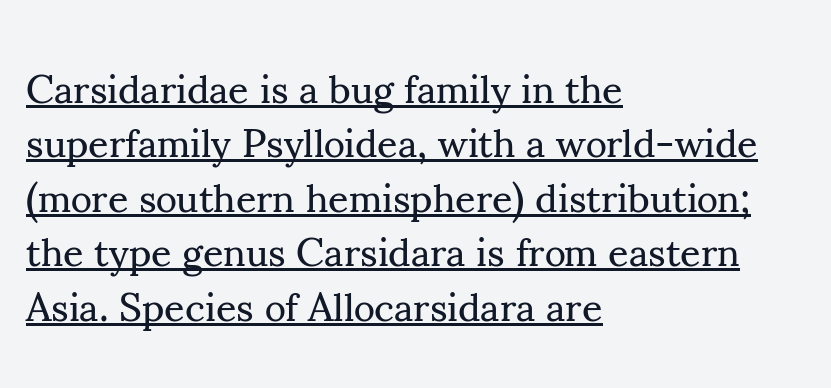
The image shows 40 px regular-weight serif type, upright; set left-aligned, normal line spacing (1.36x), normal letter spacing, underlined; medium stroke contrast and a small x-height.
